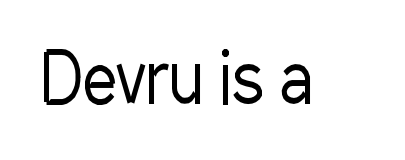
Q: Is the text bold? A: No.
Q: Is the text italic (slanted)? A: No, it is upright.
Q: Is the typeface a serif or a sans-serif typeface? A: Sans-serif.
Q: Is the text underlined? A: No.
Q: Is the spacing between letters normal or unusually wide? A: Normal.
Q: Width (condensed, normal, or wide)? A: Condensed.
Q: Stroke contrast? A: Low.
Q: x-height? A: Medium.
Q: Monospaced? A: No.
